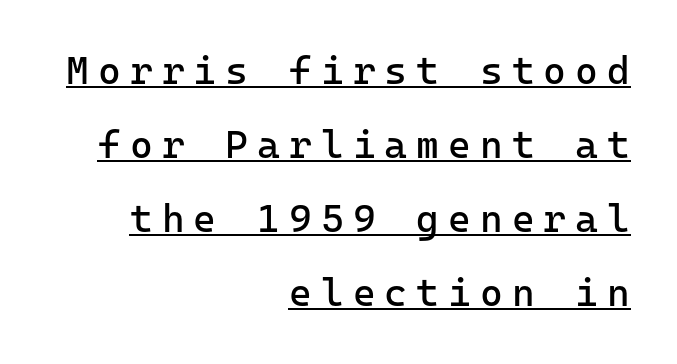
{"serif": "no", "italic": "no", "bold": "no", "weight": "regular", "width": "normal", "stroke_contrast": "low", "x_height": "medium", "monospaced": "yes", "underline": "yes", "align": "right", "line_spacing": "loose", "line_spacing_ratio": 1.9, "letter_spacing": "wide", "letter_spacing_em": 0.23, "glyph_px": 39}
